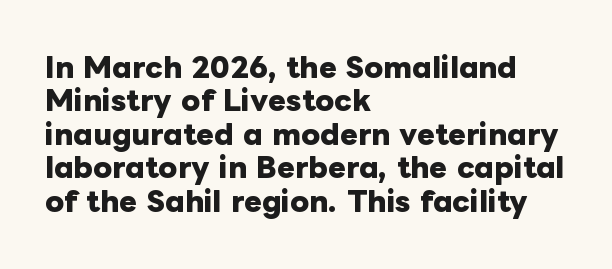
The image shows 27 px bold type, upright; set left-aligned, line spacing 1.24x, normal letter spacing, not underlined.
